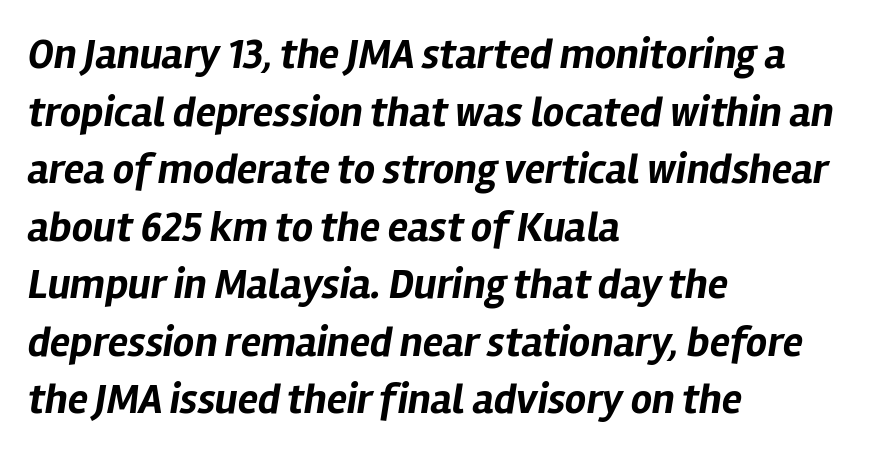
A typesetter would call this zero additional tracking. Look at the stroke-to-counter ratio: heavy, a bold. This sample is left-justified, so line endings fall wherever the words run out. Varying glyph widths throughout — classic text-font behaviour. Rows of type keep a routine distance in the vertical direction.
